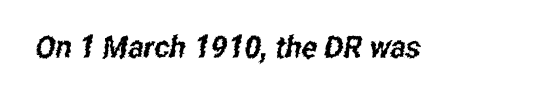
{"serif": "no", "width": "condensed", "stroke_contrast": "low", "x_height": "medium", "monospaced": "no", "underline": "no", "letter_spacing": "normal", "letter_spacing_em": 0.0, "glyph_px": 31}
